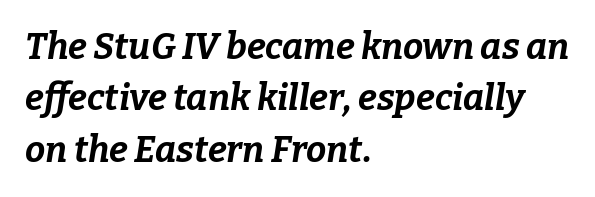
{"italic": "yes", "lean": "right", "slant_degrees": 9, "bold": "yes", "weight": "bold", "width": "normal", "stroke_contrast": "low", "x_height": "medium", "monospaced": "no", "underline": "no", "align": "left", "line_spacing": "normal", "line_spacing_ratio": 1.43, "letter_spacing": "normal", "letter_spacing_em": 0.0, "glyph_px": 36}
